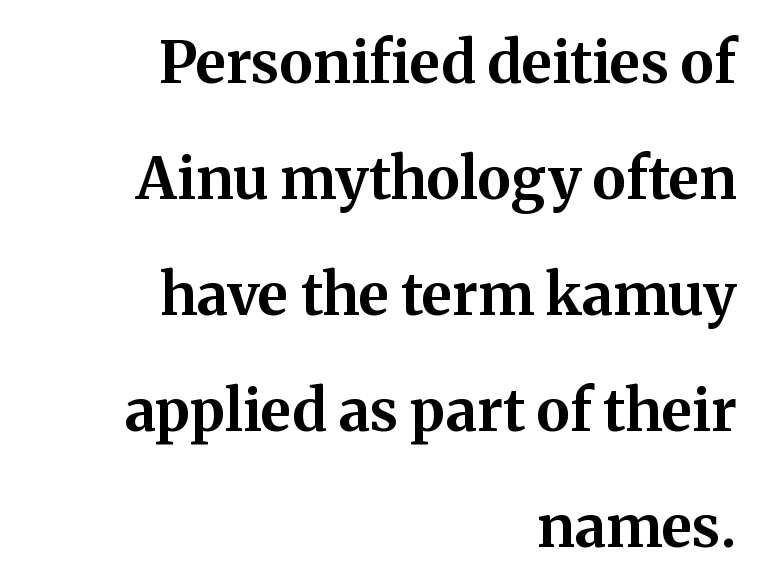
The image shows 58 px bold serif type, upright; set right-aligned, loose line spacing (2.0x), normal letter spacing, not underlined; medium stroke contrast and a medium x-height.
